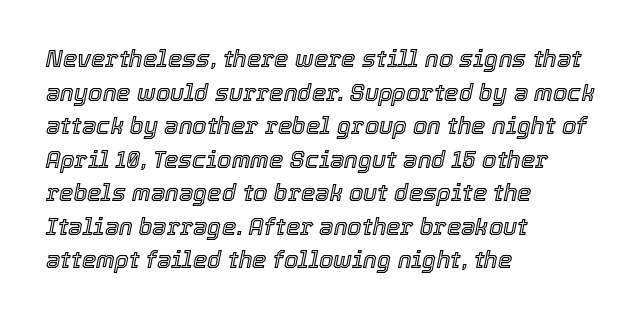
Q: Is the text italic (slanted)? A: Yes, it leans right by about 12 degrees.
Q: Is the text underlined? A: No.
Q: How is the paragraph aligned? A: Left-aligned.
Q: Is the spacing between letters normal or unusually wide? A: Normal.
Q: Is the spacing between lines tight, normal or loose? A: Normal.
